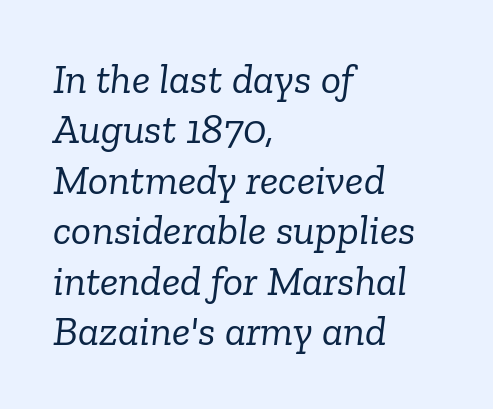
{"serif": "yes", "italic": "yes", "lean": "right", "slant_degrees": 6, "bold": "no", "weight": "light", "width": "normal", "stroke_contrast": "low", "x_height": "medium", "monospaced": "no", "underline": "no", "align": "left", "line_spacing_ratio": 1.2, "letter_spacing": "normal", "letter_spacing_em": 0.0, "glyph_px": 42}
